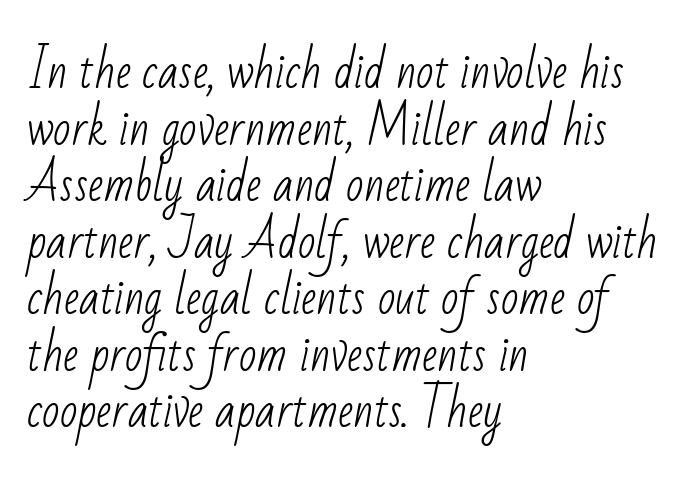
Weight: regular or lighter. Which margin do the lines hug? The left one — the right edge is uneven. Stroke terminals: plain, sans-serif. Caption: standard tracking, unaltered.
